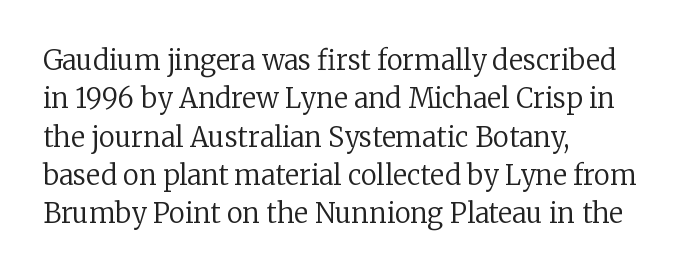
Every row of glyphs begins at an identical x-position on the left. A roman cut, with each character standing at attention. Does the leading feel generous? No, just average. The tracking reads as untouched default to a designer's eye.
